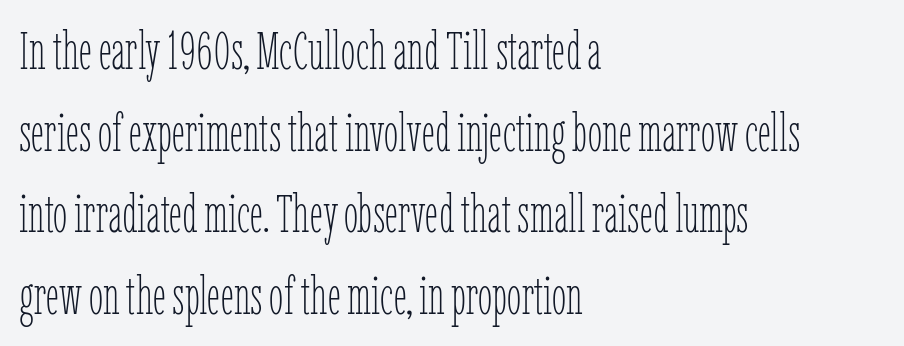
Tracking here is standard; glyphs follow each other at the usual distance. A classic flush-left, rag-right setting is used for this passage. Letters have the restrained weight of plain body copy at most. Descenders are the only things crossing below the line.
